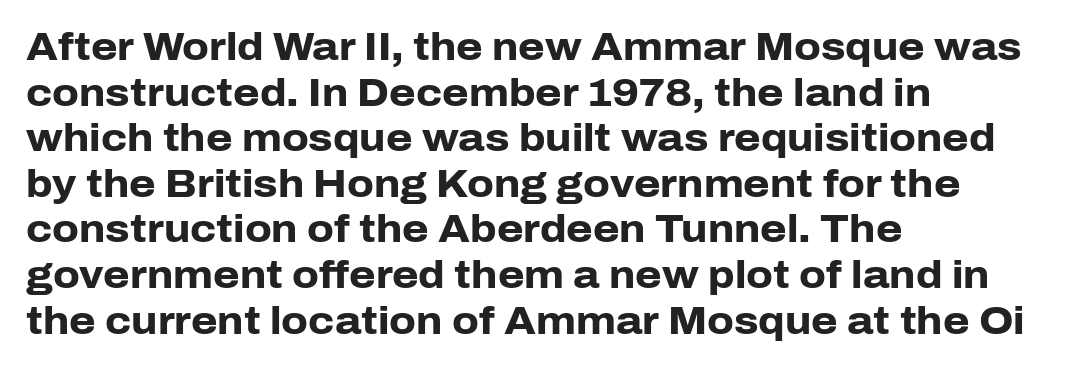
{"serif": "no", "italic": "no", "bold": "yes", "weight": "heavy", "width": "normal", "stroke_contrast": "low", "x_height": "medium", "monospaced": "no", "underline": "no", "align": "left", "line_spacing_ratio": 1.2, "letter_spacing": "normal", "letter_spacing_em": 0.0, "glyph_px": 38}
